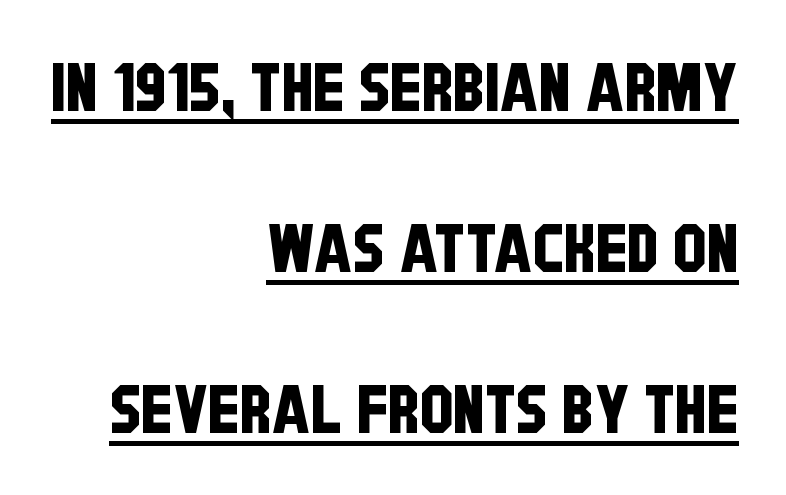
Think of a printed novel: that variable character pitch is what you see here. The specimen includes a rule beneath the text block's lines. Type style note: lacks serifs. Visually the block forms a straight wall on the right and a jagged coastline on the left. What's the leading like? Stretched, with rows far apart. Does extra space separate the letters? No, they use regular spacing.
